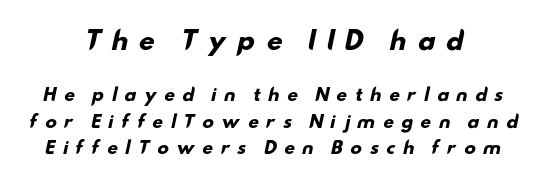
Q: Is the text bold? A: Yes.
Q: Is the text underlined? A: No.
Q: How is the paragraph aligned? A: Centered.
Q: Is the spacing between letters normal or unusually wide? A: Unusually wide.
Q: Is the spacing between lines tight, normal or loose? A: Normal.
Q: Which block of text is set in a larger size, the first (top) or the second (bottom)? A: The first (top) one.
